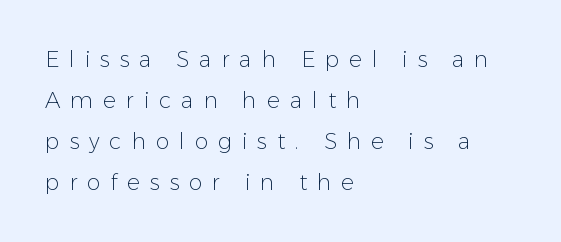
The image shows 22 px text type, upright; set left-aligned, line spacing 1.87x, unusually wide letter spacing (+0.45 em), not underlined.
